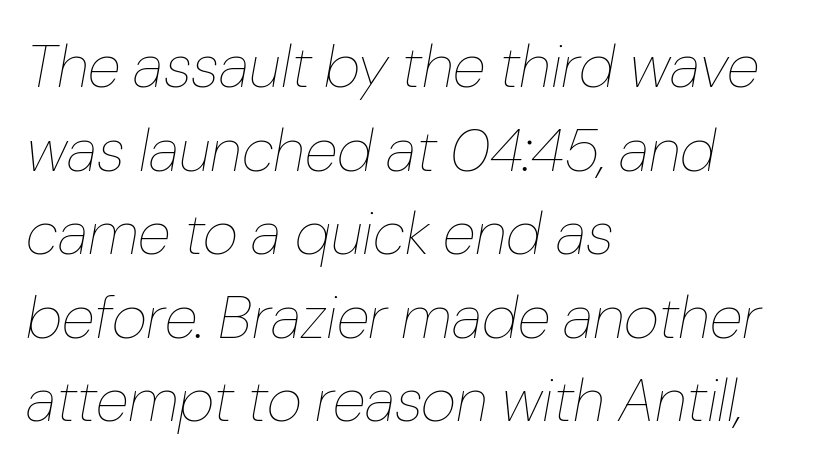
The image shows 61 px thin type, italic (leaning right); set left-aligned, normal line spacing (1.37x), normal letter spacing, not underlined; low stroke contrast and a medium x-height.
